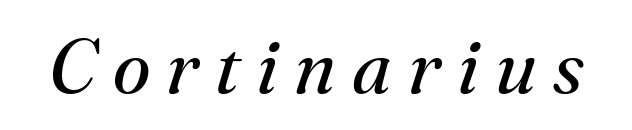
Q: Is the text bold? A: No.
Q: Is the text italic (slanted)? A: Yes, it leans right by about 16 degrees.
Q: Is the typeface a serif or a sans-serif typeface? A: Serif.
Q: Is the text underlined? A: No.
Q: Is the spacing between letters normal or unusually wide? A: Unusually wide.
Q: Width (condensed, normal, or wide)? A: Normal.
Q: Stroke contrast? A: Medium.
Q: x-height? A: Small.
Q: Monospaced? A: No.
